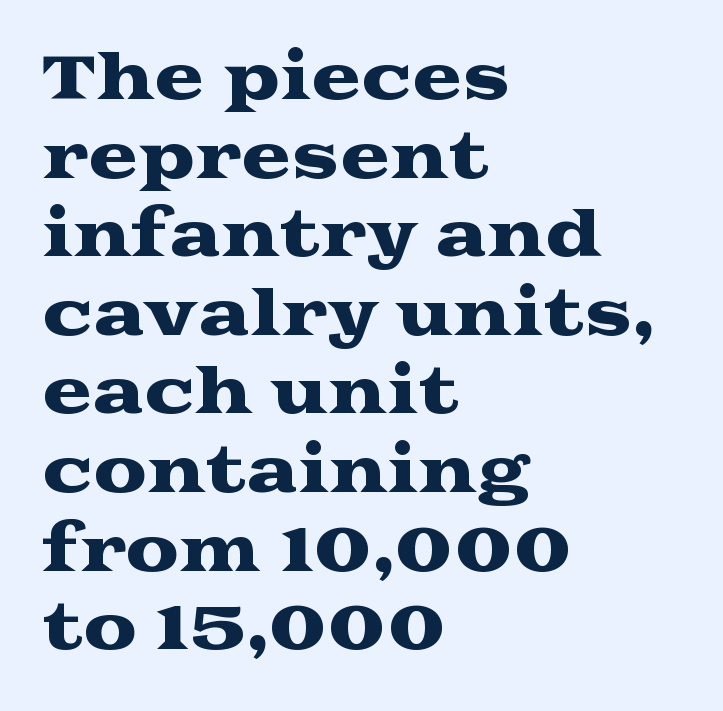
Varying glyph widths throughout — classic text-font behaviour. Rows of type keep a routine distance in the vertical direction. Each line starts at the same left margin while the right side varies. This is serif lettering, the kind often seen in printed books. This sample uses plain, unmodified letter spacing.
